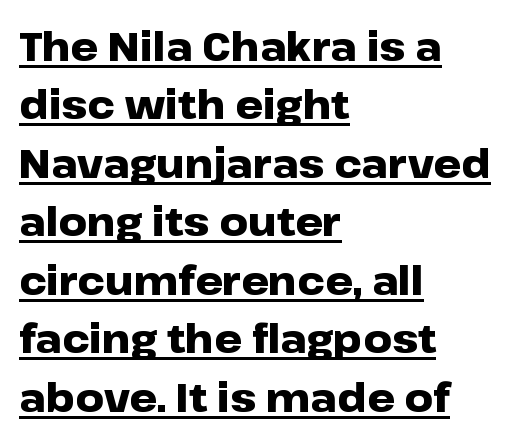
The lettering stays uniformly vertical, giving the passage a roman look. Character widths vary here, with narrow letters taking less room than wide ones. Here the glyphs are tracked normally, forming tight word shapes. The face used here is a sans, in the tradition of grotesques and geometrics. Line beginnings align vertically; line endings do not.
